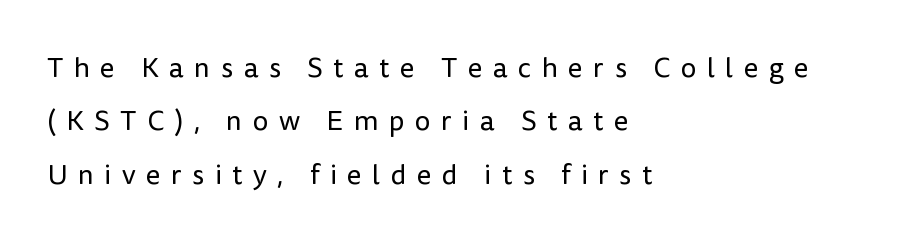
The image shows 28 px regular-weight sans-serif type, upright; set left-aligned, loose line spacing (1.91x), unusually wide letter spacing (+0.37 em), not underlined; low stroke contrast and a medium x-height.
